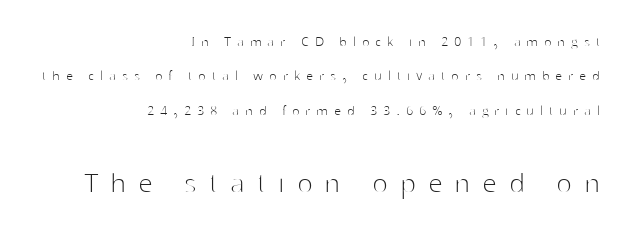
{"serif": "no", "italic": "no", "bold": "no", "weight": "thin", "width": "normal", "stroke_contrast": "high", "x_height": "medium", "monospaced": "no", "underline": "no", "align": "right", "line_spacing": "loose", "line_spacing_ratio": 2.15, "letter_spacing": "wide", "letter_spacing_em": 0.37, "larger_block": "second", "size_ratio": 2.06, "glyph_px": 33}
